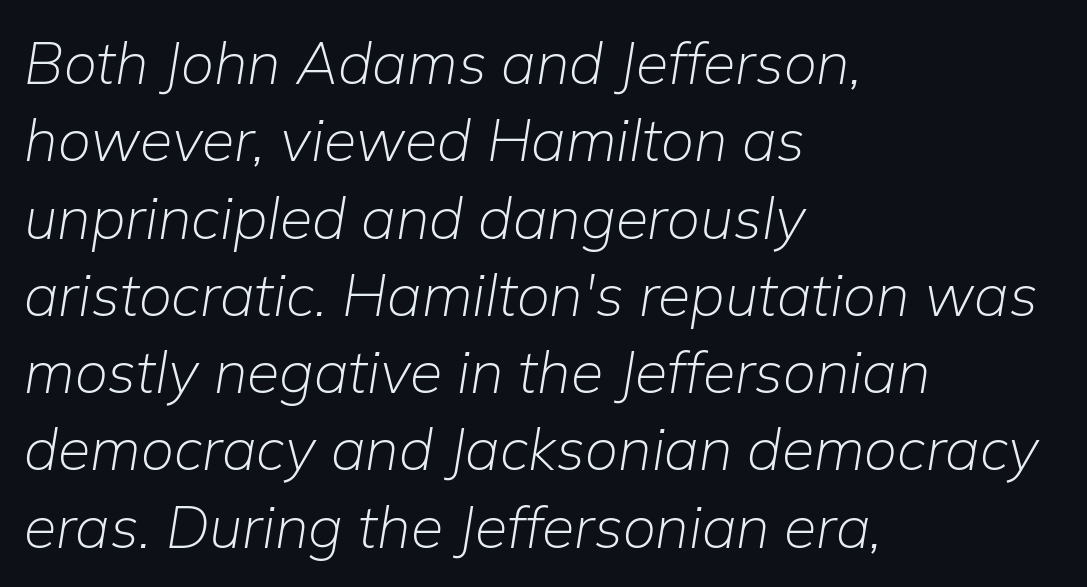
The image shows 59 px light type, italic (leaning right); set left-aligned, normal line spacing (1.31x), normal letter spacing, not underlined; low stroke contrast and a medium x-height.
